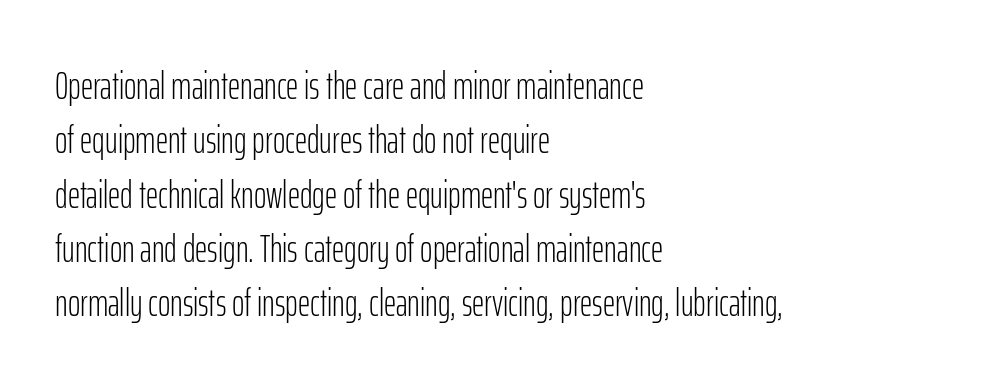
The characters display no serif detailing; their extremities are plain. Glyph-to-glyph distance matches everyday printed text. Underlining? Definitely not there. You can tell it's not italic because the verticals are truly vertical.
